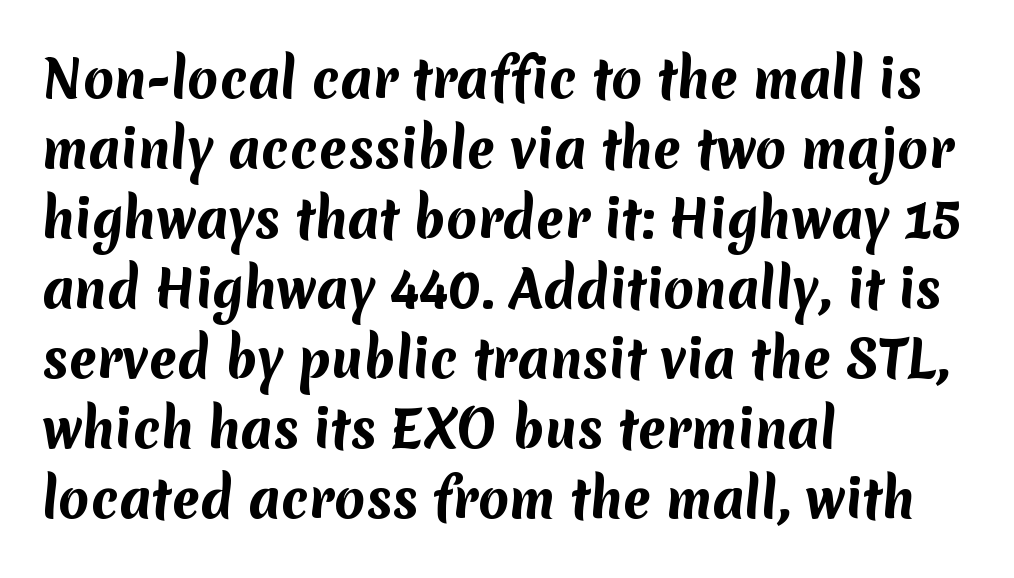
{"serif": "no", "bold": "yes", "weight": "bold", "width": "normal", "stroke_contrast": "medium", "x_height": "medium", "monospaced": "no", "underline": "no", "align": "left", "line_spacing": "normal", "line_spacing_ratio": 1.4, "letter_spacing": "normal", "letter_spacing_em": 0.0, "glyph_px": 50}
